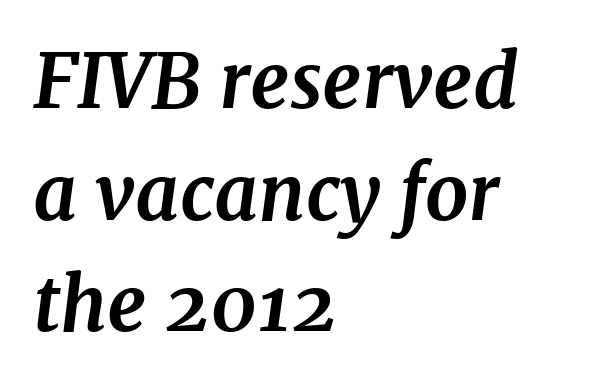
This sample is left-justified, so line endings fall wherever the words run out. In terms of letterform style, serifs are clearly present. The passage shown is typed in a proportional face where columns would drift. If you drew a line through each stem, it would be angled. Typographic density is high because the face is bold.
